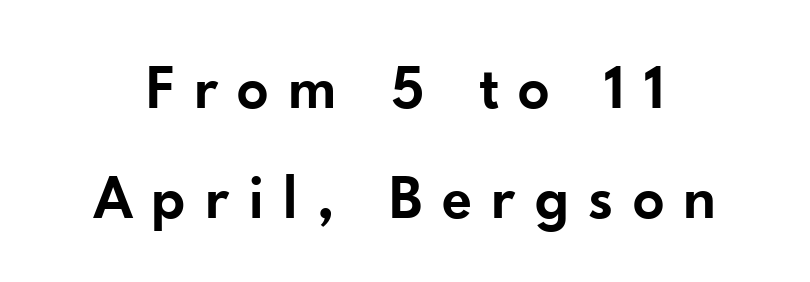
The letters advance in unequal steps, a hallmark of proportional type. Posture: upright roman. Display-style spreading of the glyphs; the letterfit is very open. Bare-footed words on every line. This sample uses a sans-serif face. These lines carry some extra weight — a demibold, not a full bold.
